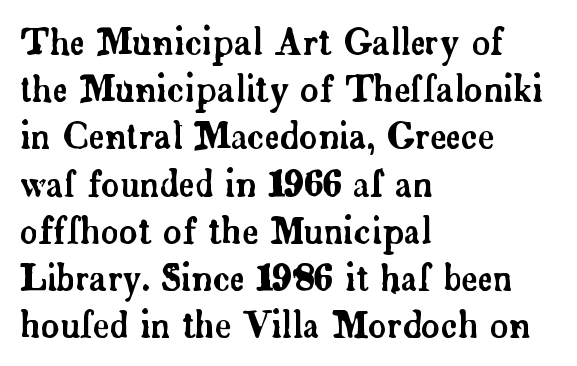
The image shows 35 px serif type, upright; set left-aligned, normal line spacing (1.35x), normal letter spacing, not underlined; low stroke contrast and a small x-height.
